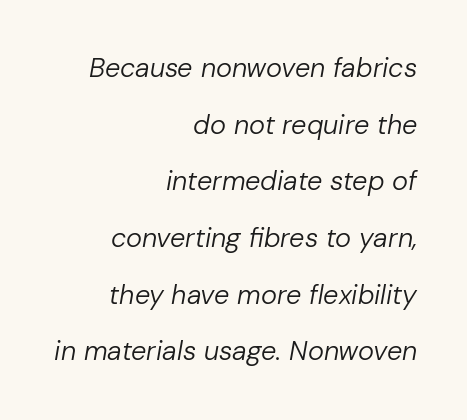
Underline: absent. The gaps between neighbouring characters are ordinary and unremarkable. Horizontally, the lines are justified to the trailing edge only. Notice the wide empty band between every row — that's loose leading.
